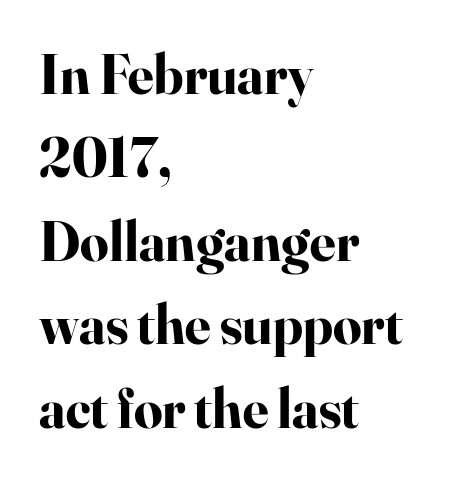
{"serif": "yes", "italic": "no", "bold": "yes", "weight": "bold", "width": "normal", "stroke_contrast": "high", "x_height": "small", "monospaced": "no", "underline": "no", "align": "left", "line_spacing": "normal", "line_spacing_ratio": 1.49, "letter_spacing": "normal", "letter_spacing_em": 0.0, "glyph_px": 56}
